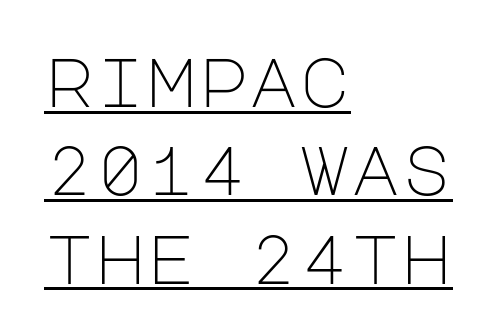
Q: Is the text bold? A: No.
Q: Is the text italic (slanted)? A: No, it is upright.
Q: Is the typeface a serif or a sans-serif typeface? A: Sans-serif.
Q: Is the text underlined? A: Yes.
Q: How is the paragraph aligned? A: Left-aligned.
Q: Is the spacing between letters normal or unusually wide? A: Normal.
Q: Is the spacing between lines tight, normal or loose? A: Normal.
Q: Width (condensed, normal, or wide)? A: Normal.
Q: Stroke contrast? A: Low.
Q: x-height? A: Large.
